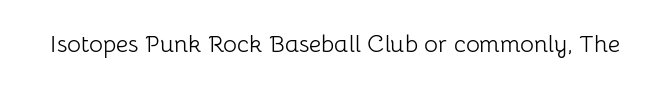
Only glyphs here, with clear space below each row. Notice how the stems are strictly vertical — no italics here. Between one letter and the next there's only the usual sliver of space. Is this a heavy cut? Hardly; it is regular or lighter.
